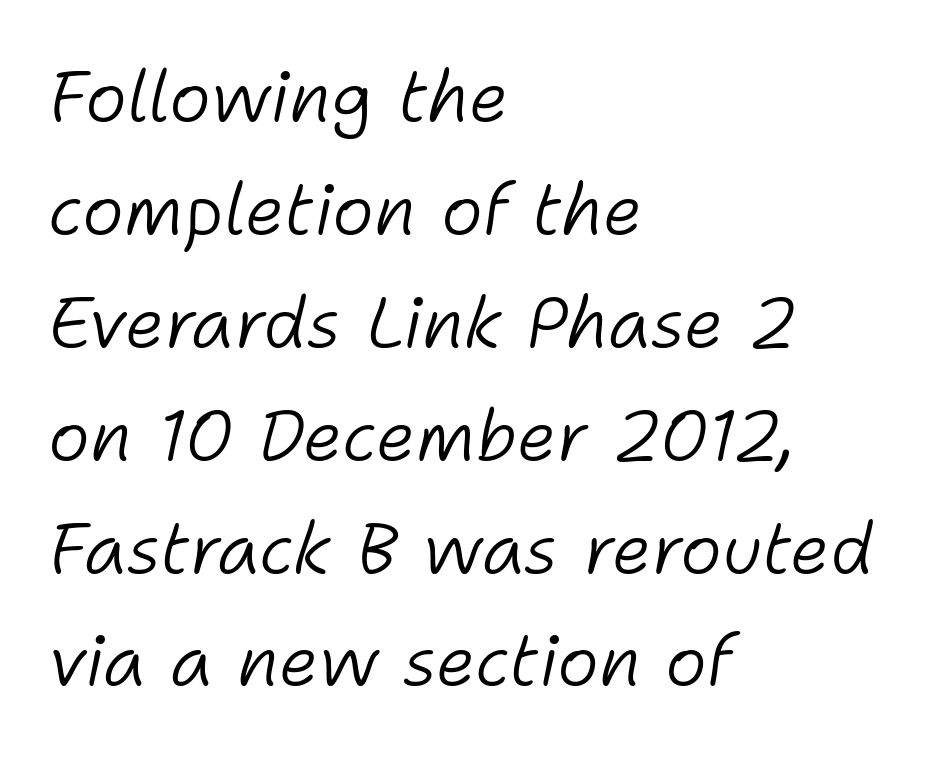
{"italic": "yes", "lean": "right", "slant_degrees": 11, "bold": "no", "weight": "light", "width": "normal", "stroke_contrast": "low", "x_height": "medium", "monospaced": "no", "underline": "no", "align": "left", "line_spacing": "normal", "line_spacing_ratio": 1.59, "letter_spacing": "normal", "letter_spacing_em": 0.0, "glyph_px": 71}
